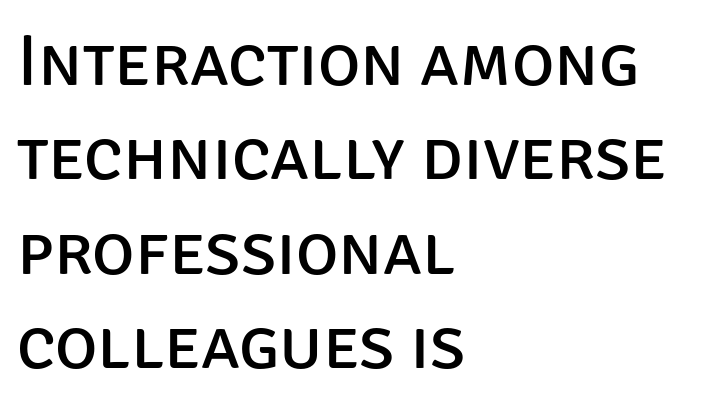
The image shows 72 px regular-weight sans-serif type, upright; set left-aligned, normal line spacing (1.31x), normal letter spacing, not underlined; low stroke contrast and a large x-height.
